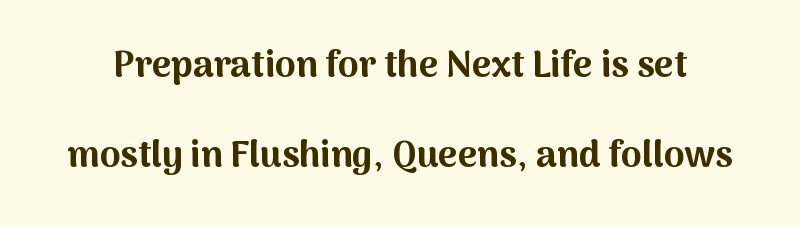
The image shows 37 px bold sans-serif type, upright; set loose line spacing (2.43x), normal letter spacing, not underlined; medium stroke contrast and a medium x-height.
